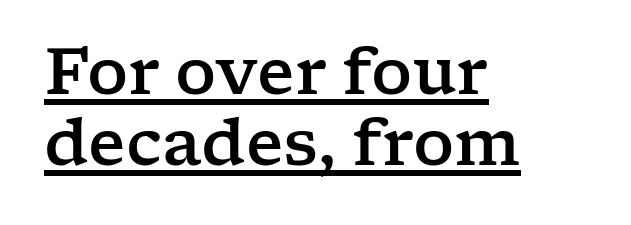
The image shows 64 px wide serif type, upright; set left-aligned, tight line spacing (1.11x), normal letter spacing, underlined; low stroke contrast and a medium x-height.
